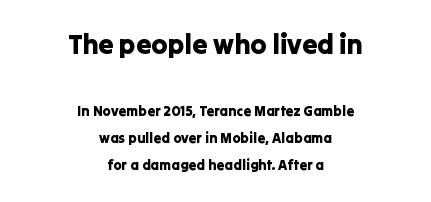
The image shows 27 px text type, upright; set centered, loose line spacing (1.96x), normal letter spacing, not underlined; the first (top) block is 1.93x larger.
